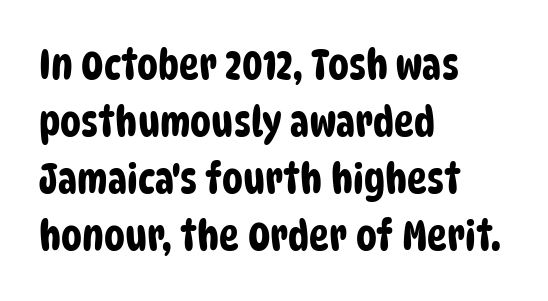
This rendering uses left alignment, leaving the right contour irregular. The rendering keeps characters at their native spacing. The string is rendered with underlining switched off. A typesetter would label this face a sans.
